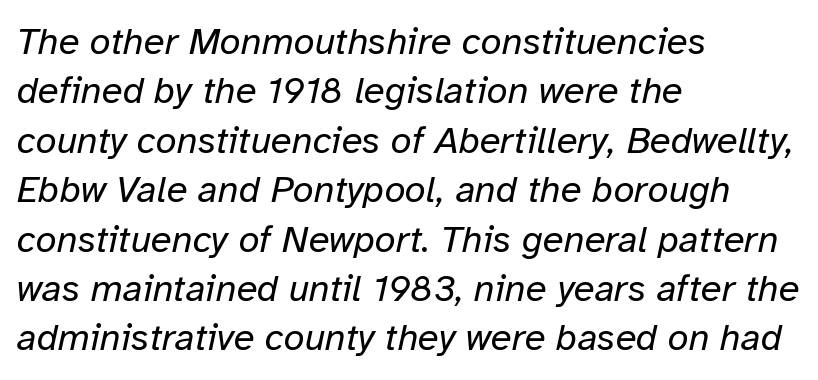
Q: Is the text bold? A: No.
Q: Is the text italic (slanted)? A: Yes, it leans right by about 12 degrees.
Q: Is the text underlined? A: No.
Q: How is the paragraph aligned? A: Left-aligned.
Q: Is the spacing between letters normal or unusually wide? A: Normal.
Q: Is the spacing between lines tight, normal or loose? A: Normal.
Q: Width (condensed, normal, or wide)? A: Normal.
Q: Stroke contrast? A: Low.
Q: x-height? A: Medium.
Q: Monospaced? A: No.
